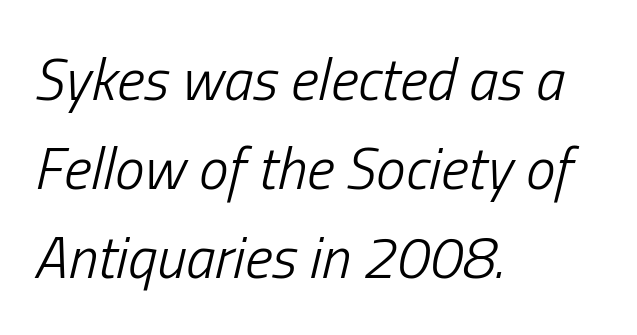
The image shows 59 px light, condensed type, italic (leaning right); set left-aligned, normal line spacing (1.51x), normal letter spacing, not underlined; low stroke contrast and a medium x-height.
